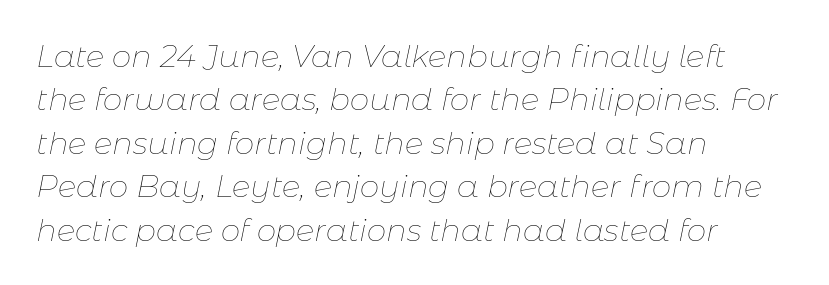
When letters slant like this, we call the style italic. Stroke thickness stays within the range of a standard reading face or lighter. The passage shown is typed in a proportional face where columns would drift. A bare baseline throughout the passage. Notice how descenders clear the ascenders below comfortably — that's standard leading.
